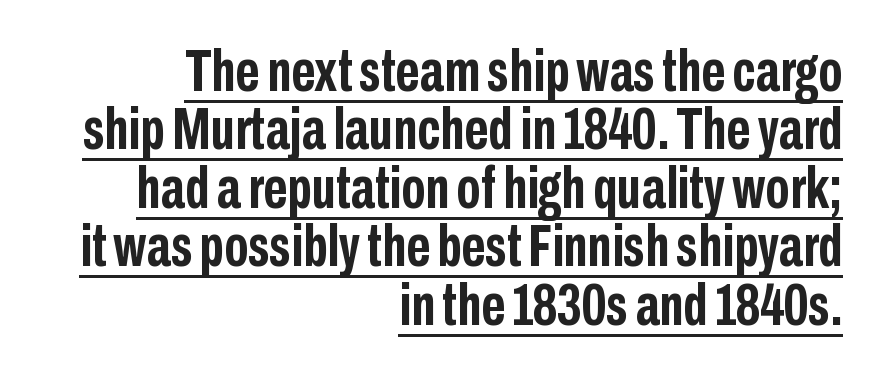
The image shows 59 px semibold, condensed sans-serif type, upright; set right-aligned, tight line spacing (0.99x), normal letter spacing, underlined; low stroke contrast and a medium x-height.
